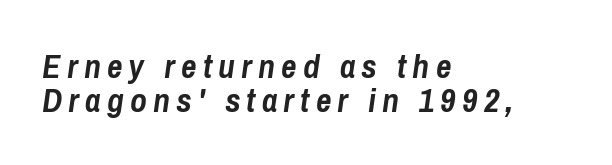
The image shows 34 px semibold, condensed type, italic (leaning right); set left-aligned, tight line spacing (1.0x), not underlined; low stroke contrast and a medium x-height.
